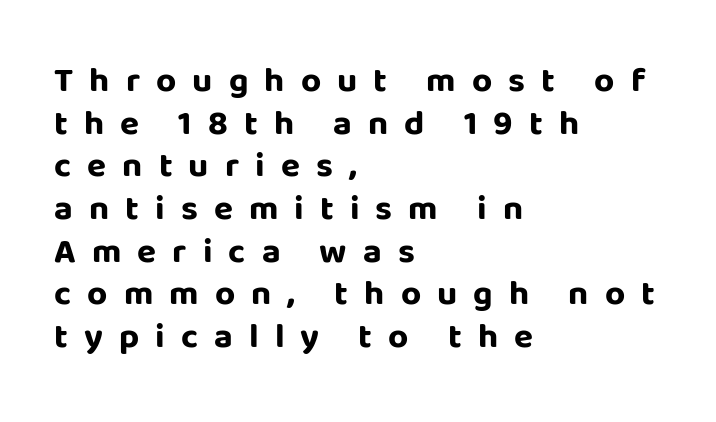
Q: Is the text bold? A: Yes.
Q: Is the text italic (slanted)? A: No, it is upright.
Q: Is the typeface a serif or a sans-serif typeface? A: Sans-serif.
Q: Is the text underlined? A: No.
Q: How is the paragraph aligned? A: Left-aligned.
Q: Is the spacing between letters normal or unusually wide? A: Unusually wide.
Q: Width (condensed, normal, or wide)? A: Normal.
Q: Stroke contrast? A: Low.
Q: x-height? A: Large.
Q: Monospaced? A: No.
